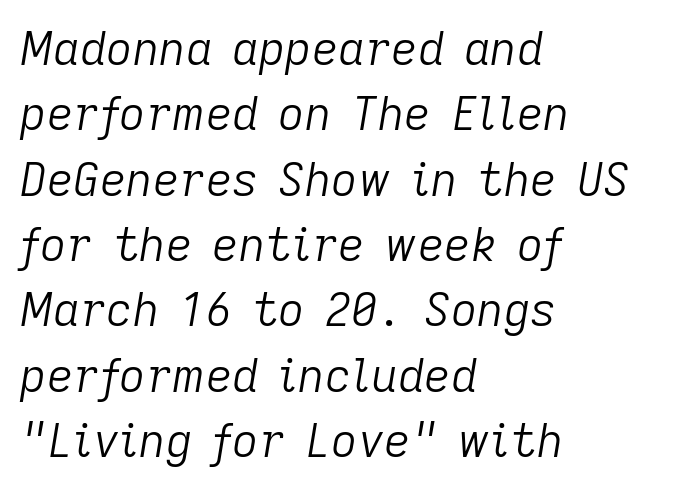
The image shows 46 px light type, italic (leaning right); set left-aligned, normal line spacing (1.42x), normal letter spacing, not underlined; low stroke contrast and a medium x-height.
